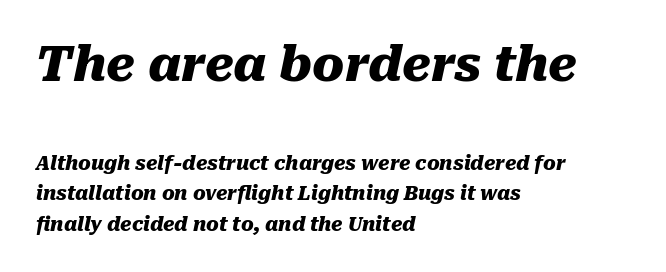
Q: Is the text bold? A: Yes.
Q: Is the text italic (slanted)? A: Yes, it leans right by about 10 degrees.
Q: Is the text underlined? A: No.
Q: How is the paragraph aligned? A: Left-aligned.
Q: Is the spacing between letters normal or unusually wide? A: Normal.
Q: Is the spacing between lines tight, normal or loose? A: Normal.
Q: Which block of text is set in a larger size, the first (top) or the second (bottom)? A: The first (top) one.
Q: Width (condensed, normal, or wide)? A: Normal.
Q: Stroke contrast? A: Medium.
Q: x-height? A: Medium.
Q: Monospaced? A: No.
